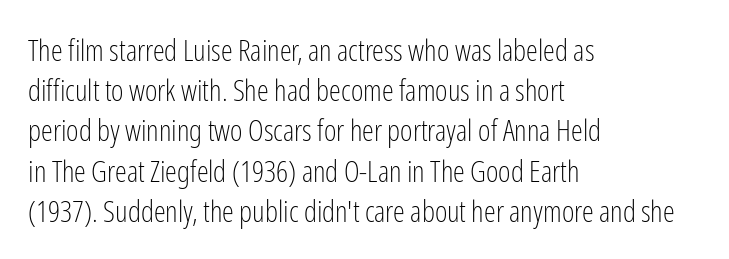
Q: Is the text bold? A: No.
Q: Is the text italic (slanted)? A: No, it is upright.
Q: Is the typeface a serif or a sans-serif typeface? A: Sans-serif.
Q: Is the text underlined? A: No.
Q: How is the paragraph aligned? A: Left-aligned.
Q: Is the spacing between letters normal or unusually wide? A: Normal.
Q: Is the spacing between lines tight, normal or loose? A: Normal.
Q: Width (condensed, normal, or wide)? A: Condensed.
Q: Stroke contrast? A: Low.
Q: x-height? A: Medium.
Q: Monospaced? A: No.
